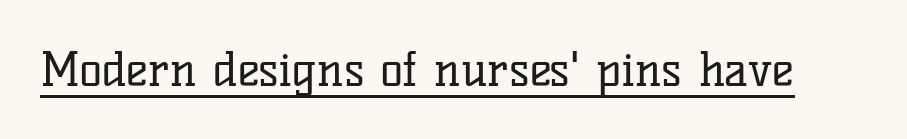
The image shows 47 px regular-weight serif type, upright; set normal letter spacing, underlined; low stroke contrast and a medium x-height.
